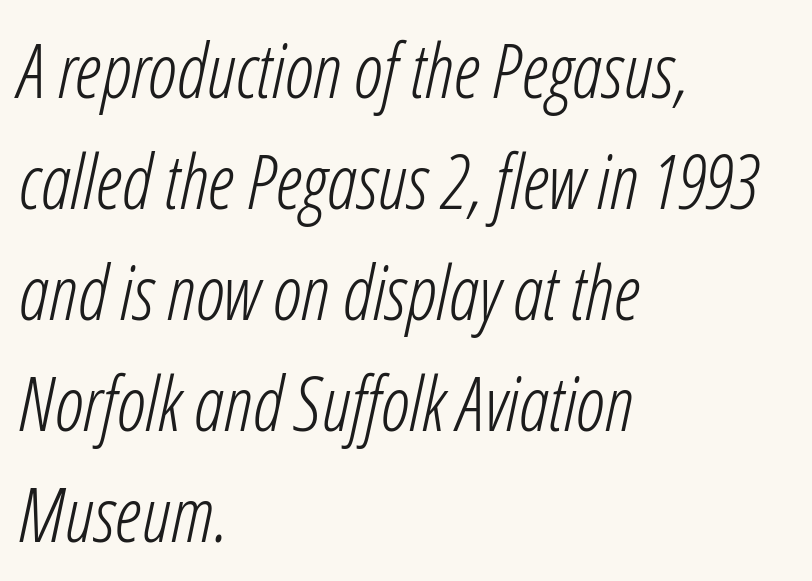
{"italic": "yes", "lean": "right", "slant_degrees": 12, "bold": "no", "weight": "light", "width": "condensed", "stroke_contrast": "low", "x_height": "medium", "monospaced": "no", "underline": "no", "align": "left", "line_spacing": "normal", "line_spacing_ratio": 1.48, "letter_spacing": "normal", "letter_spacing_em": 0.0, "glyph_px": 75}
